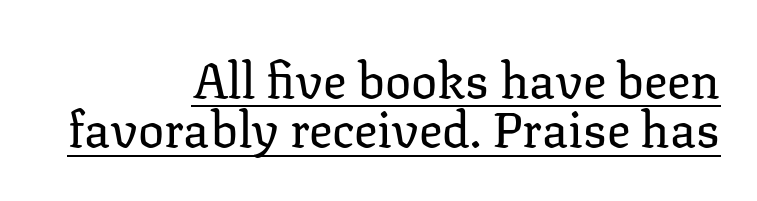
The image shows 49 px regular-weight serif type, upright; set right-aligned, tight line spacing (1.01x), normal letter spacing, underlined; low stroke contrast and a medium x-height.
